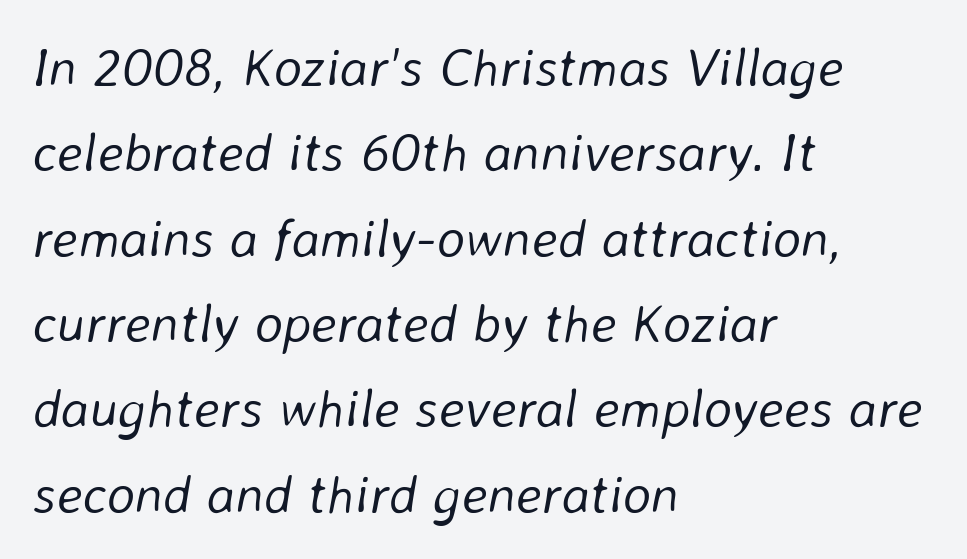
Students, observe: this is what conventionally led text looks like. The glyphs look as if they've been sheared to an angle. Note the varied advance widths — an 'i' is clearly narrower than an 'm'. Line beginnings align vertically; line endings do not.
